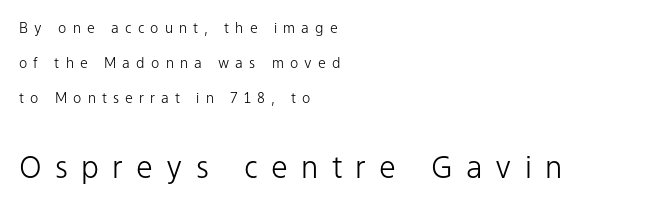
{"serif": "no", "italic": "no", "bold": "no", "weight": "light", "width": "normal", "stroke_contrast": "low", "x_height": "medium", "monospaced": "no", "underline": "no", "align": "left", "line_spacing": "loose", "line_spacing_ratio": 2.5, "letter_spacing": "wide", "letter_spacing_em": 0.44, "larger_block": "second", "size_ratio": 2.14, "glyph_px": 30}
